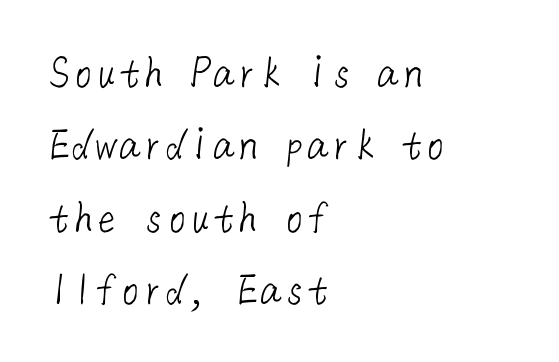
Does the leading feel generous? No, just average. Weight: regular or lighter. This sample is left-justified, so line endings fall wherever the words run out. Students, note that the glyphs here touch the page at normal intervals. The words here are not underlined.
